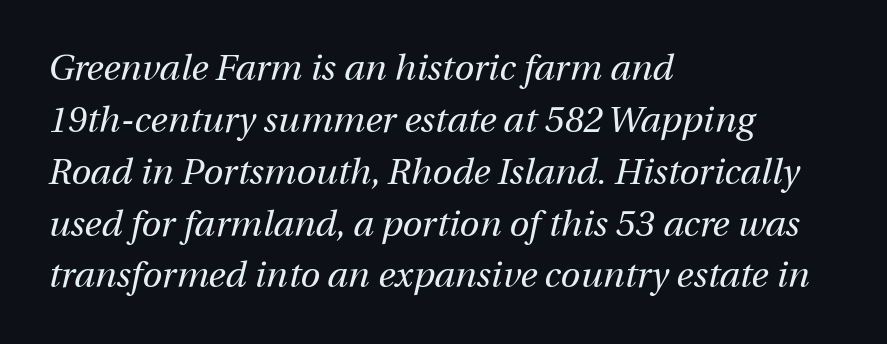
{"italic": "yes", "lean": "right", "slant_degrees": 12, "bold": "no", "weight": "regular", "width": "normal", "stroke_contrast": "medium", "x_height": "medium", "monospaced": "no", "underline": "no", "align": "left", "line_spacing": "normal", "line_spacing_ratio": 1.44, "letter_spacing": "normal", "letter_spacing_em": 0.0, "glyph_px": 36}
